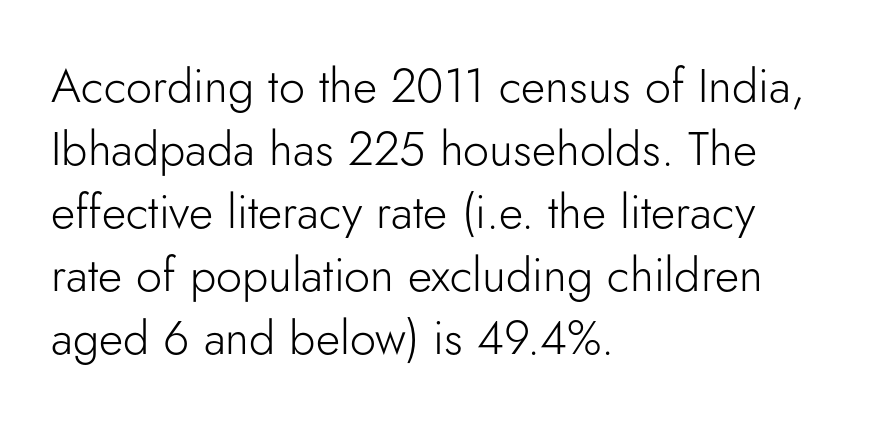
Q: Is the text bold? A: No.
Q: Is the text italic (slanted)? A: No, it is upright.
Q: Is the typeface a serif or a sans-serif typeface? A: Sans-serif.
Q: Is the text underlined? A: No.
Q: How is the paragraph aligned? A: Left-aligned.
Q: Is the spacing between letters normal or unusually wide? A: Normal.
Q: Is the spacing between lines tight, normal or loose? A: Normal.
Q: Width (condensed, normal, or wide)? A: Normal.
Q: Stroke contrast? A: Low.
Q: x-height? A: Small.
Q: Monospaced? A: No.
